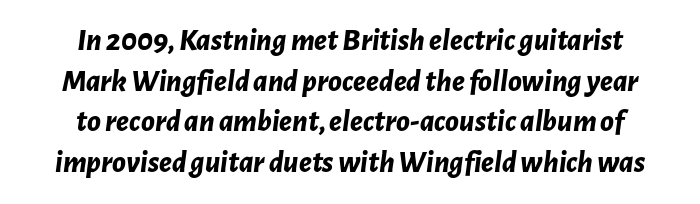
{"italic": "yes", "lean": "right", "slant_degrees": 7, "bold": "yes", "weight": "bold", "width": "normal", "stroke_contrast": "low", "x_height": "medium", "monospaced": "no", "underline": "no", "align": "center", "line_spacing": "normal", "line_spacing_ratio": 1.31, "letter_spacing": "normal", "letter_spacing_em": 0.0, "glyph_px": 31}
